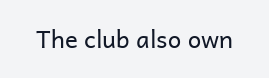
{"italic": "no", "bold": "no", "underline": "no", "letter_spacing": "normal", "letter_spacing_em": 0.0, "glyph_px": 24}
